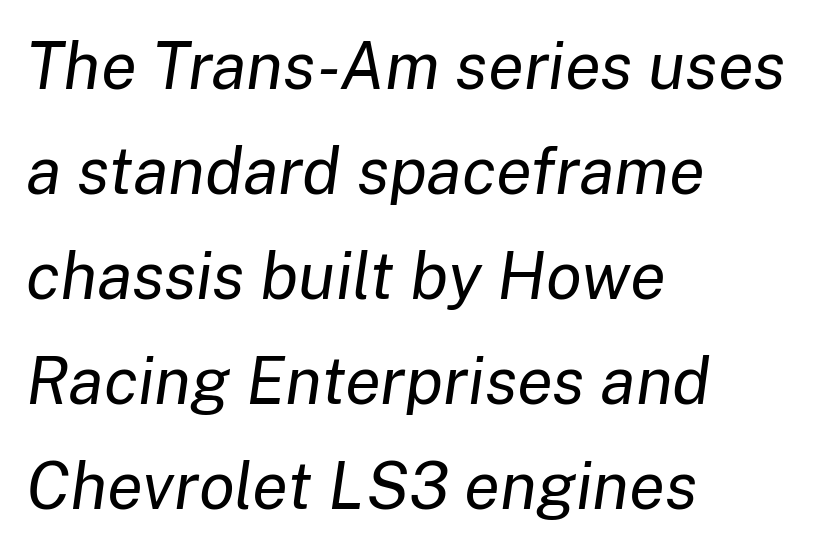
The strip under each line holds only bare page. Teacher's note: observe the even left margin — that is flush-left alignment. Summary of weight: not heavy and not bold. The vertical gap from one line to the next is medium. Proportional: the letters do not fall into vertical columns. The axis of the letterforms is tilted away from vertical.
